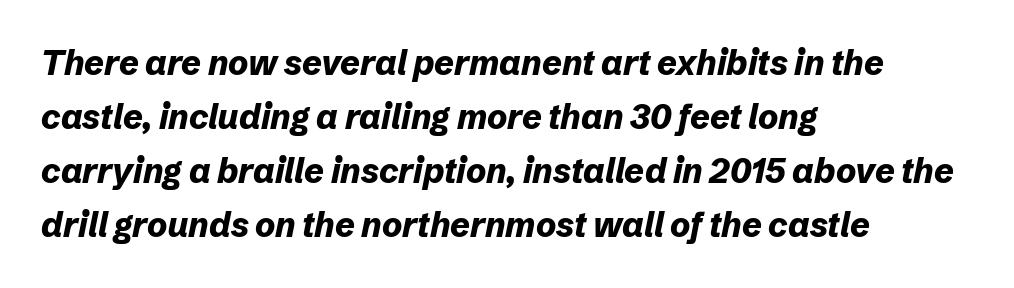
Q: Is the text bold? A: Yes.
Q: Is the text italic (slanted)? A: Yes, it leans right by about 12 degrees.
Q: Is the text underlined? A: No.
Q: How is the paragraph aligned? A: Left-aligned.
Q: Is the spacing between letters normal or unusually wide? A: Normal.
Q: Is the spacing between lines tight, normal or loose? A: Normal.
Q: Width (condensed, normal, or wide)? A: Normal.
Q: Stroke contrast? A: Low.
Q: x-height? A: Medium.
Q: Monospaced? A: No.
